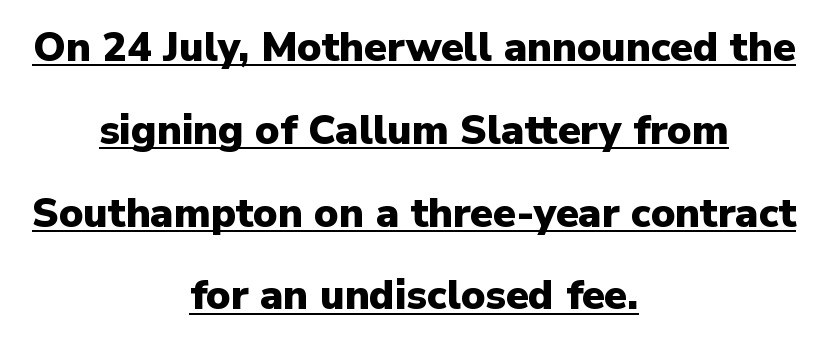
{"serif": "no", "italic": "no", "bold": "yes", "weight": "heavy", "width": "normal", "stroke_contrast": "low", "x_height": "medium", "monospaced": "no", "underline": "yes", "align": "center", "line_spacing": "loose", "line_spacing_ratio": 2.02, "letter_spacing": "normal", "letter_spacing_em": 0.0, "glyph_px": 41}
